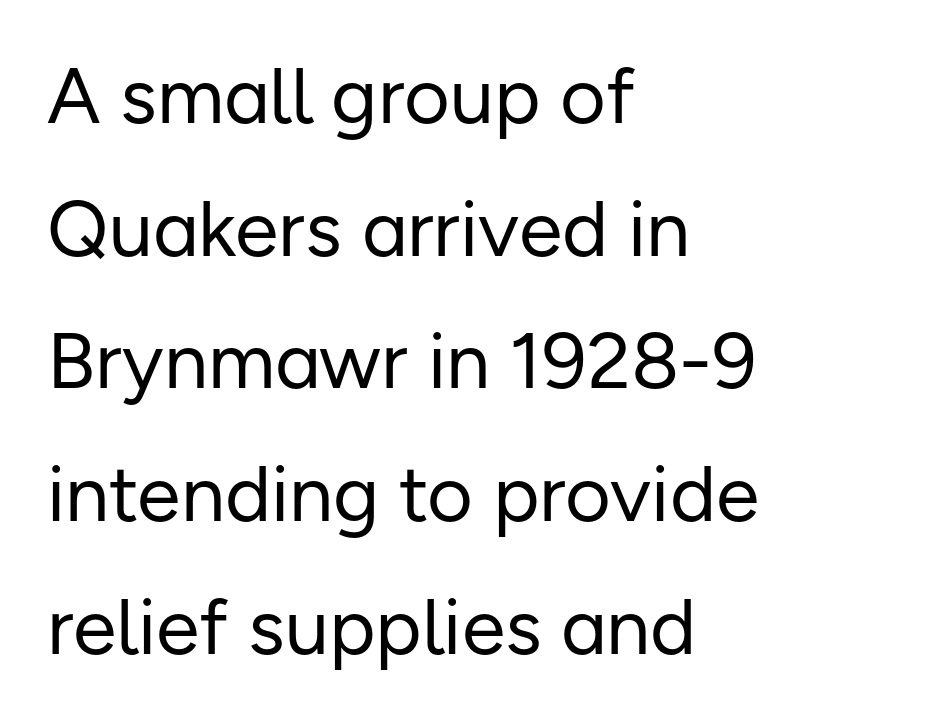
The image shows 79 px regular-weight sans-serif type, upright; set left-aligned, normal line spacing (1.68x), normal letter spacing, not underlined; low stroke contrast and a medium x-height.
